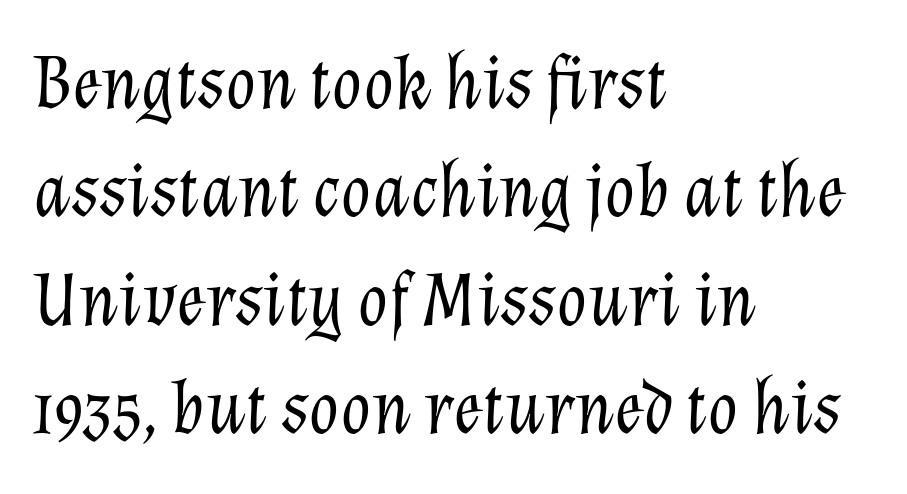
Looking at the ascenders, they clearly lean. No chunkiness to these letters — they're not bold. Observe the ordinary spacing: letters are neighbours, not strangers. If you measured baseline to baseline, you'd find a middling distance. In CSS terms this would be text-align: left. Glance below the letters and you will spot only blank space.
